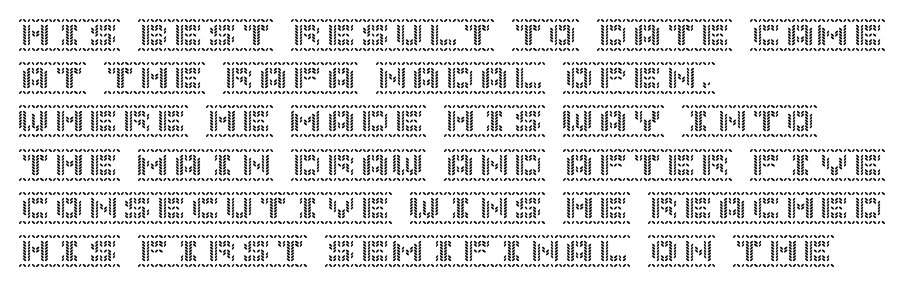
{"italic": "no", "width": "normal", "x_height": "large", "underline": "no", "align": "left", "line_spacing": "normal", "line_spacing_ratio": 1.27, "letter_spacing": "normal", "letter_spacing_em": 0.0, "glyph_px": 34}
